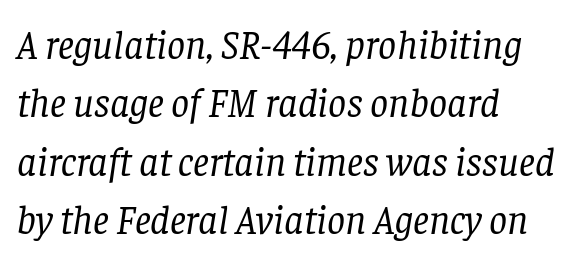
{"serif": "yes", "italic": "yes", "lean": "right", "slant_degrees": 8, "bold": "no", "weight": "regular", "width": "normal", "stroke_contrast": "low", "x_height": "large", "monospaced": "no", "underline": "no", "align": "left", "line_spacing": "normal", "line_spacing_ratio": 1.46, "letter_spacing": "normal", "letter_spacing_em": 0.0, "glyph_px": 40}
